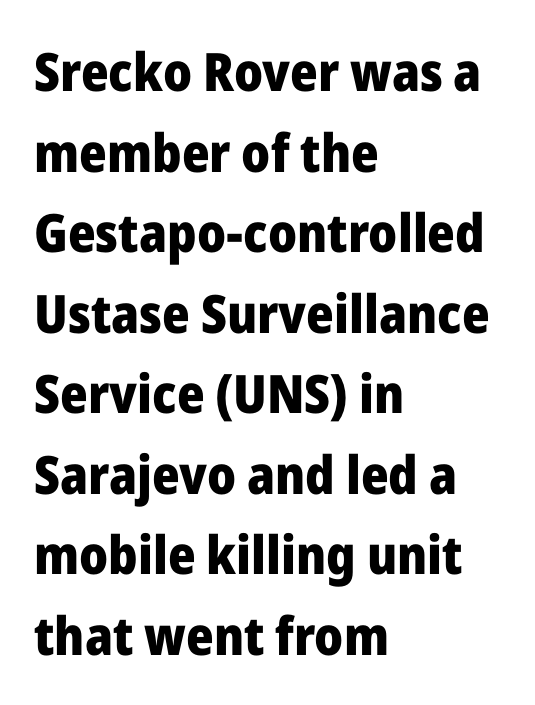
Q: Is the text bold? A: Yes.
Q: Is the text italic (slanted)? A: No, it is upright.
Q: Is the typeface a serif or a sans-serif typeface? A: Sans-serif.
Q: Is the text underlined? A: No.
Q: How is the paragraph aligned? A: Left-aligned.
Q: Is the spacing between letters normal or unusually wide? A: Normal.
Q: Is the spacing between lines tight, normal or loose? A: Normal.
Q: Width (condensed, normal, or wide)? A: Normal.
Q: Stroke contrast? A: Low.
Q: x-height? A: Medium.
Q: Monospaced? A: No.
